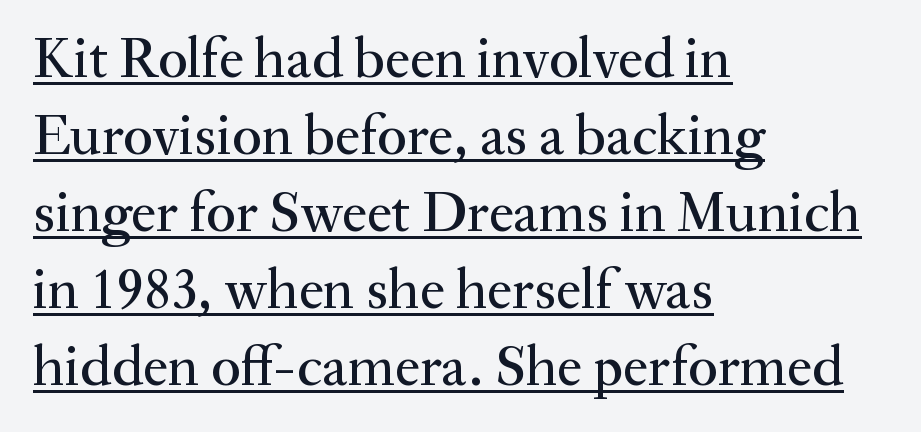
Q: Is the text italic (slanted)? A: No, it is upright.
Q: Is the typeface a serif or a sans-serif typeface? A: Serif.
Q: Is the text underlined? A: Yes.
Q: How is the paragraph aligned? A: Left-aligned.
Q: Is the spacing between letters normal or unusually wide? A: Normal.
Q: Is the spacing between lines tight, normal or loose? A: Normal.
Q: Width (condensed, normal, or wide)? A: Normal.
Q: Stroke contrast? A: Medium.
Q: x-height? A: Small.
Q: Monospaced? A: No.
